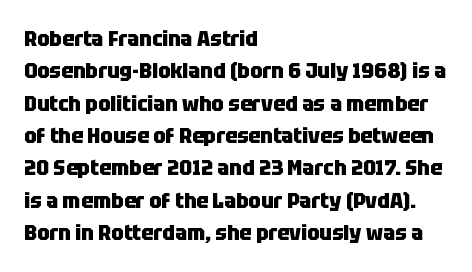
{"italic": "no", "bold": "yes", "underline": "no", "align": "left", "line_spacing": "normal", "line_spacing_ratio": 1.47, "letter_spacing": "normal", "letter_spacing_em": 0.0, "glyph_px": 22}
